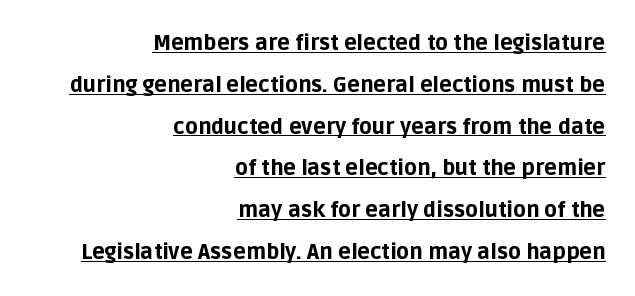
The image shows 21 px bold type, upright; set right-aligned, loose line spacing (1.99x), normal letter spacing, underlined.
